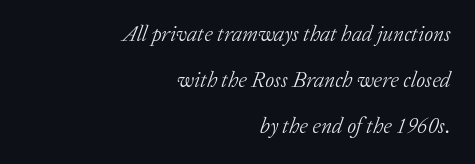
Q: Is the text bold? A: No.
Q: Is the text italic (slanted)? A: Yes, it leans right by about 20 degrees.
Q: Is the text underlined? A: No.
Q: How is the paragraph aligned? A: Right-aligned.
Q: Is the spacing between letters normal or unusually wide? A: Normal.
Q: Is the spacing between lines tight, normal or loose? A: Loose.
